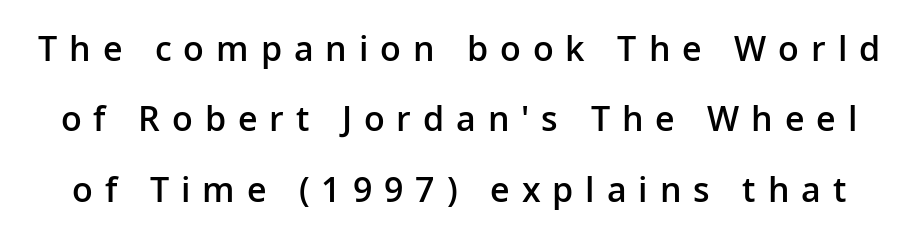
Proportional: the letters do not fall into vertical columns. This block would shrink considerably if given ordinary leading; it's expanded now. This sample uses an upright cut, with every glyph sitting square on the baseline. Emphasis by weight is partial: semibold.
